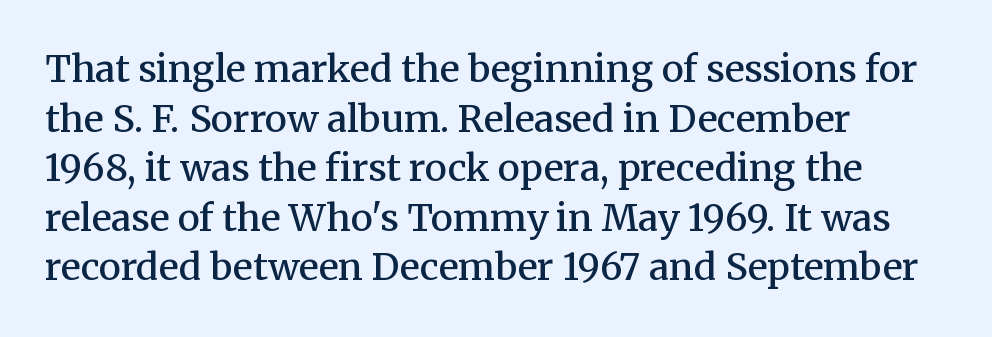
{"serif": "yes", "italic": "no", "bold": "semi", "weight": "semibold", "width": "normal", "stroke_contrast": "medium", "x_height": "medium", "monospaced": "no", "underline": "no", "align": "left", "line_spacing": "normal", "line_spacing_ratio": 1.34, "letter_spacing": "normal", "letter_spacing_em": 0.0, "glyph_px": 37}
